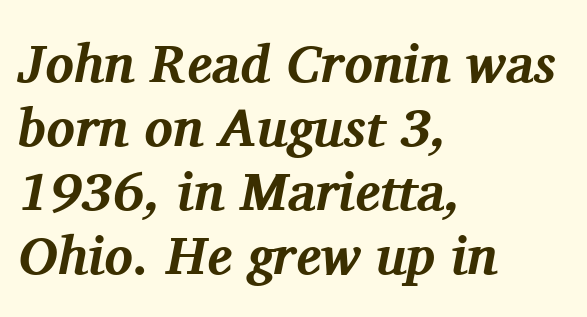
The typography opts for an oblique posture over an upright one. Quick note: underline off. Here the designer chose a conventional face with non-uniform glyph widths. Visually the block forms a straight wall on the left and a jagged coastline on the right.
